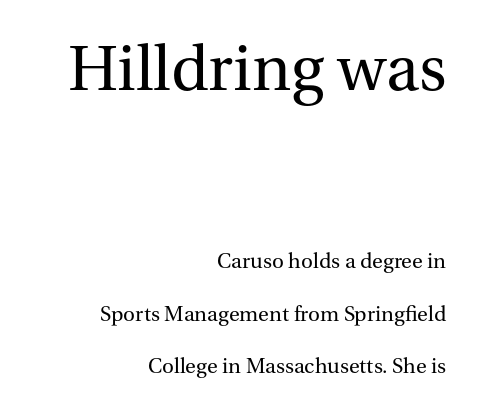
These glyphs show unthickened strokes, regular width or finer. Think of a printed novel: that variable character pitch is what you see here. The text was rendered using a seriffed face with decorative stroke endings. Quick note: not italic, upright. Compared with typical body copy, the letter spacing here is the same.
